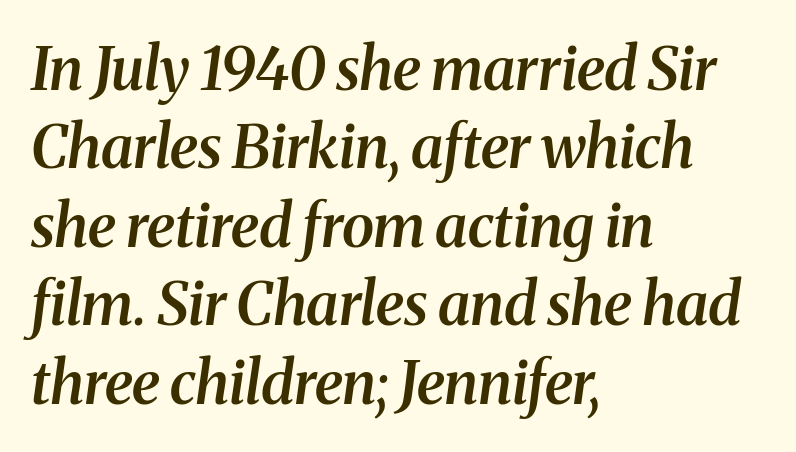
{"serif": "yes", "italic": "yes", "lean": "right", "slant_degrees": 8, "bold": "semi", "weight": "semibold", "width": "normal", "stroke_contrast": "medium", "x_height": "medium", "monospaced": "no", "underline": "no", "align": "left", "line_spacing": "normal", "line_spacing_ratio": 1.33, "letter_spacing": "normal", "letter_spacing_em": 0.0, "glyph_px": 59}
